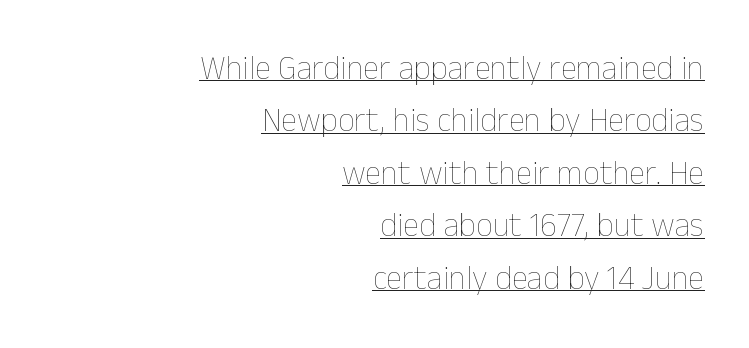
This sample has the flowing, uneven cadence of proportional lettering. Quick note: underline on. When letters stand straight like this, we call the style roman or upright. How are the letters spaced? Ordinarily, with no added tracking. Normally led — the rows are evenly, conventionally spaced. Stroke mass is kept to a normal reading level or below.
